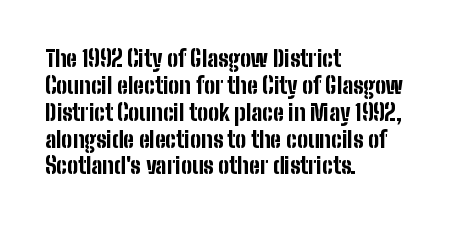
{"italic": "no", "bold": "yes", "underline": "no", "align": "left", "line_spacing_ratio": 1.22, "letter_spacing": "normal", "letter_spacing_em": 0.0, "glyph_px": 22}
